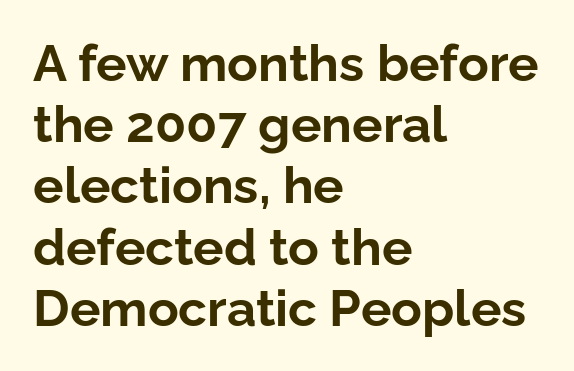
Q: Is the text bold? A: Yes.
Q: Is the text italic (slanted)? A: No, it is upright.
Q: Is the typeface a serif or a sans-serif typeface? A: Sans-serif.
Q: Is the text underlined? A: No.
Q: How is the paragraph aligned? A: Left-aligned.
Q: Is the spacing between letters normal or unusually wide? A: Normal.
Q: Width (condensed, normal, or wide)? A: Normal.
Q: Stroke contrast? A: Low.
Q: x-height? A: Medium.
Q: Monospaced? A: No.
